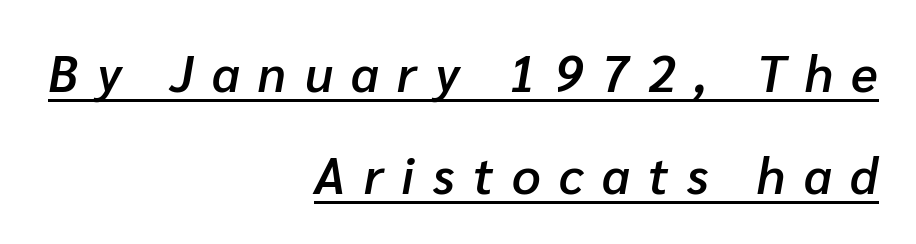
Q: Is the text bold? A: Semi-bold.
Q: Is the text italic (slanted)? A: Yes, it leans right by about 10 degrees.
Q: Is the text underlined? A: Yes.
Q: How is the paragraph aligned? A: Right-aligned.
Q: Is the spacing between letters normal or unusually wide? A: Unusually wide.
Q: Is the spacing between lines tight, normal or loose? A: Loose.
Q: Width (condensed, normal, or wide)? A: Normal.
Q: Stroke contrast? A: Low.
Q: x-height? A: Medium.
Q: Monospaced? A: No.
